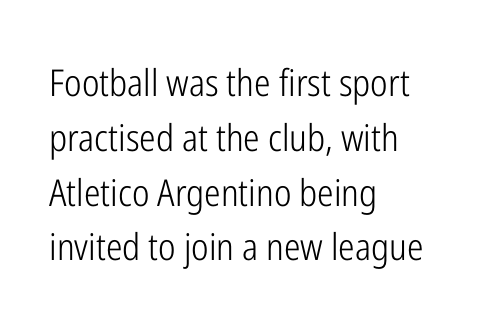
A typesetter would call this leading conventional body-copy spacing. Type style note: lacks serifs. Weight: in the light-to-regular range. The setting favours the left margin, as ordinary paragraphs usually do.
